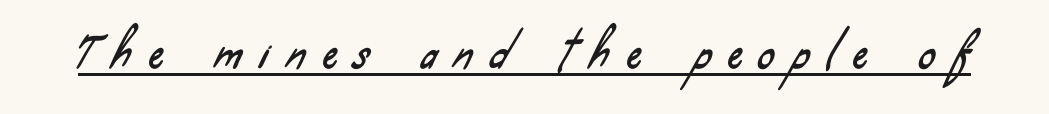
Q: Is the typeface a serif or a sans-serif typeface? A: Sans-serif.
Q: Is the text underlined? A: Yes.
Q: Is the spacing between letters normal or unusually wide? A: Unusually wide.
Q: Width (condensed, normal, or wide)? A: Condensed.
Q: Stroke contrast? A: Low.
Q: x-height? A: Small.
Q: Monospaced? A: No.
